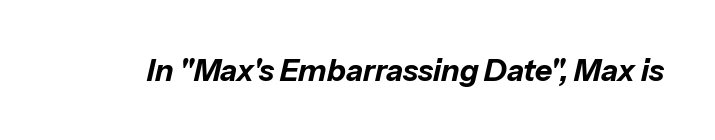
The image shows 30 px bold type, italic (leaning right); set normal letter spacing, not underlined; low stroke contrast and a medium x-height.
